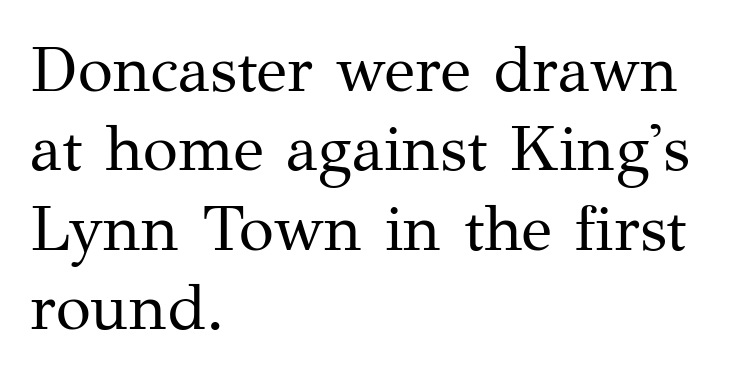
{"serif": "yes", "italic": "no", "bold": "no", "weight": "regular", "width": "normal", "stroke_contrast": "medium", "x_height": "medium", "monospaced": "no", "underline": "no", "align": "left", "line_spacing_ratio": 1.24, "letter_spacing": "normal", "letter_spacing_em": 0.0, "glyph_px": 64}
